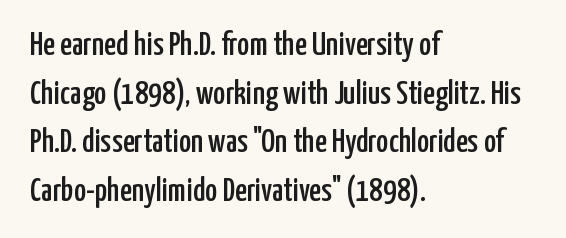
The image shows 33 px condensed sans-serif type, upright; set left-aligned, normal line spacing (1.47x), normal letter spacing, not underlined; low stroke contrast and a medium x-height.
